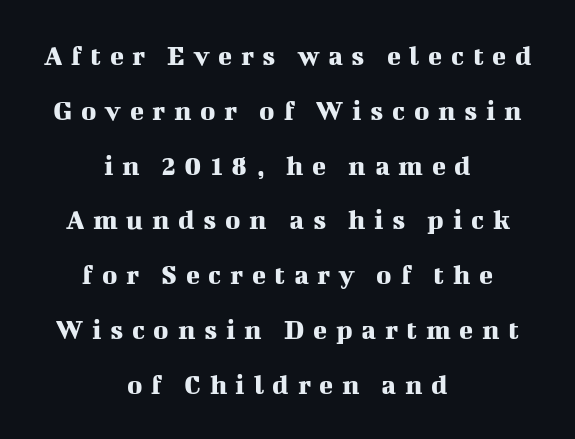
The image shows 29 px serif type, upright; set centered, line spacing 1.89x, unusually wide letter spacing (+0.3 em), not underlined; medium stroke contrast and a medium x-height.
